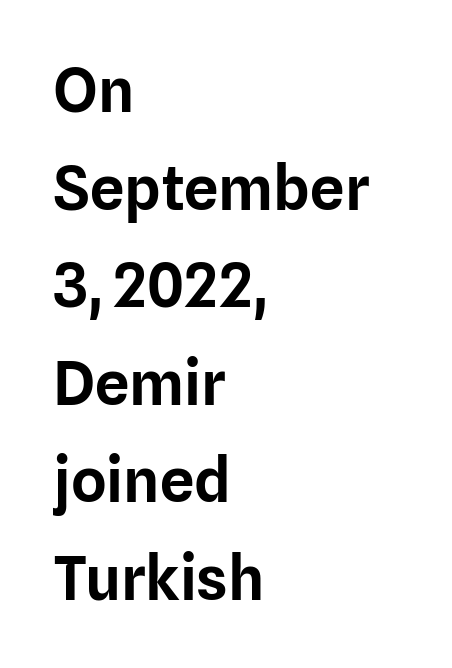
Q: Is the text italic (slanted)? A: No, it is upright.
Q: Is the typeface a serif or a sans-serif typeface? A: Sans-serif.
Q: Is the text underlined? A: No.
Q: How is the paragraph aligned? A: Left-aligned.
Q: Is the spacing between letters normal or unusually wide? A: Normal.
Q: Is the spacing between lines tight, normal or loose? A: Normal.
Q: Width (condensed, normal, or wide)? A: Normal.
Q: Stroke contrast? A: Low.
Q: x-height? A: Medium.
Q: Monospaced? A: No.
